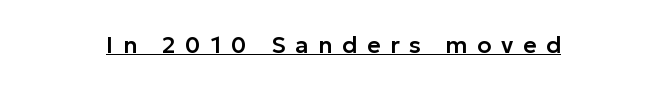
Teacher's note: observe the equal gaps on both sides — that is centered alignment. The axis of the letterforms is exactly vertical. Characters follow at a spacing far wider than the type designer built in. The typesetter has applied underlining to the passage shown.
